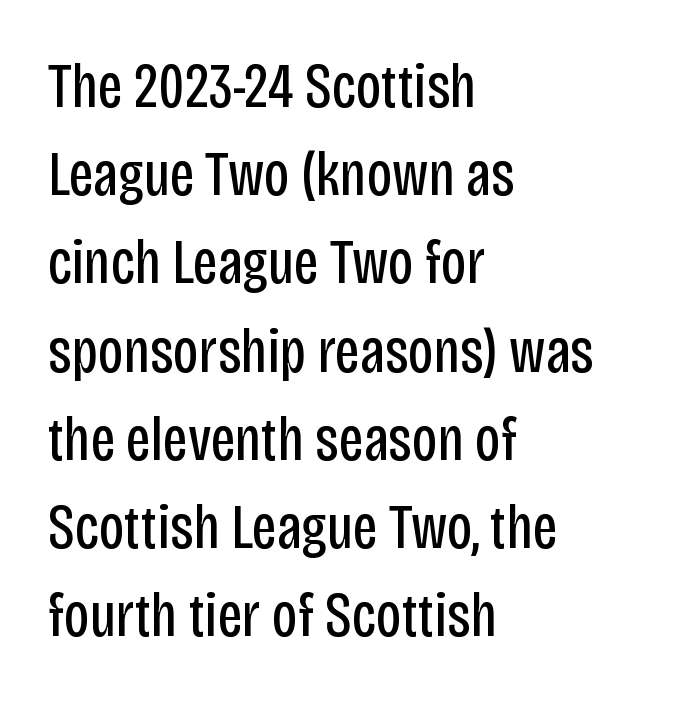
Q: Is the text bold? A: No.
Q: Is the text italic (slanted)? A: No, it is upright.
Q: Is the typeface a serif or a sans-serif typeface? A: Sans-serif.
Q: Is the text underlined? A: No.
Q: How is the paragraph aligned? A: Left-aligned.
Q: Is the spacing between letters normal or unusually wide? A: Normal.
Q: Is the spacing between lines tight, normal or loose? A: Normal.
Q: Width (condensed, normal, or wide)? A: Condensed.
Q: Stroke contrast? A: Low.
Q: x-height? A: Large.
Q: Monospaced? A: No.
